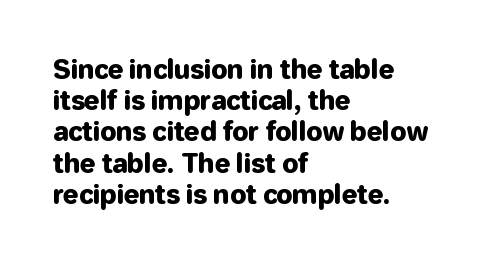
The passage is arranged the way most books set body copy — flush left. This is the regular roman posture of the typeface. The rendering keeps characters at their native spacing. Honestly, there is no underline to notice here at all.
